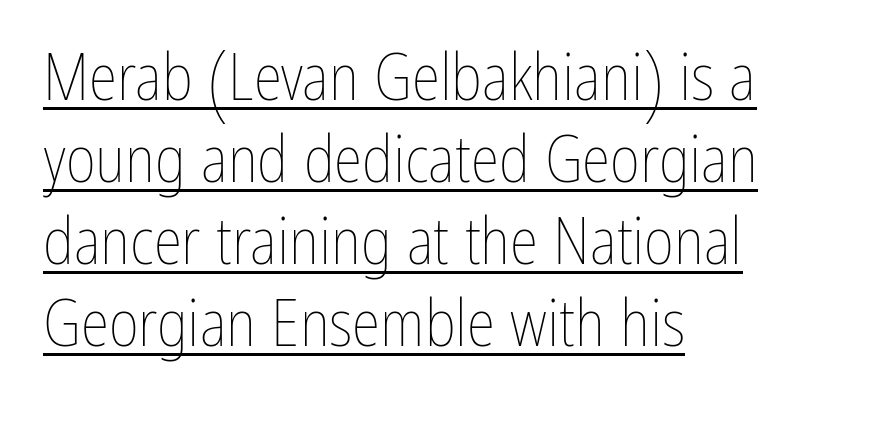
Q: Is the text bold? A: No.
Q: Is the text italic (slanted)? A: No, it is upright.
Q: Is the text underlined? A: Yes.
Q: How is the paragraph aligned? A: Left-aligned.
Q: Is the spacing between letters normal or unusually wide? A: Normal.
Q: Is the spacing between lines tight, normal or loose? A: Normal.
Q: Width (condensed, normal, or wide)? A: Condensed.
Q: Stroke contrast? A: Low.
Q: x-height? A: Medium.
Q: Monospaced? A: No.
